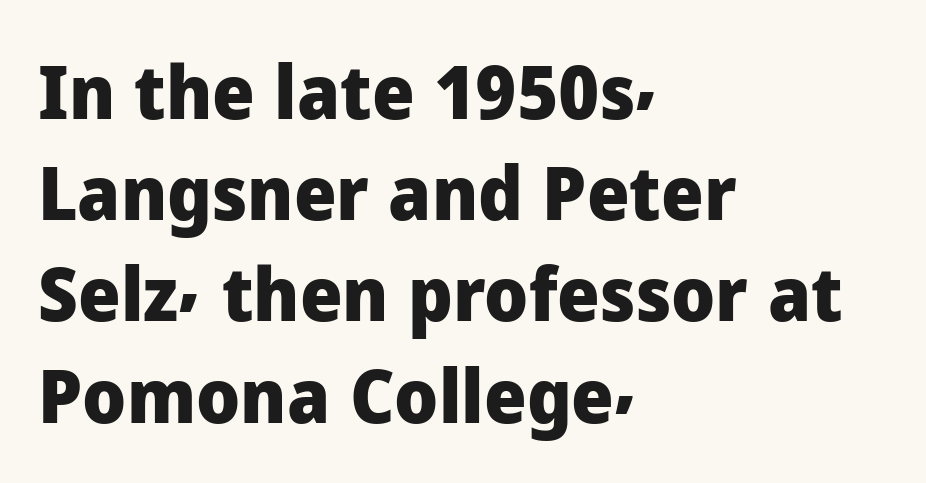
The specimen reads as upright at a glance. This sample keeps an unexceptional amount of space between lines. The letters sit at their default tracking, neither squeezed nor spread. Thick stems and heavy bowls — unmistakably bold. Bare-footed words on every line.
